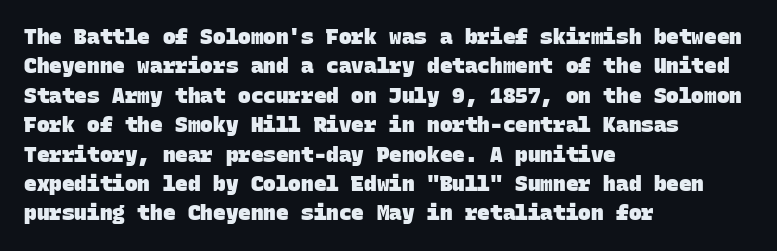
{"bold": "yes", "underline": "no", "align": "left", "line_spacing": "normal", "line_spacing_ratio": 1.4, "letter_spacing": "normal", "letter_spacing_em": 0.0, "glyph_px": 21}
